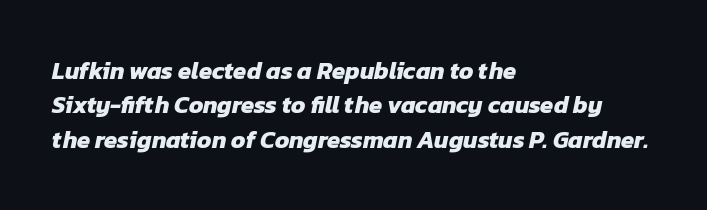
{"bold": "yes", "underline": "no", "align": "left", "line_spacing": "normal", "line_spacing_ratio": 1.43, "letter_spacing": "normal", "letter_spacing_em": 0.0, "glyph_px": 24}
